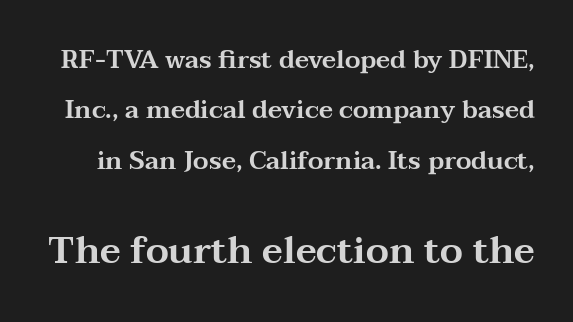
Look at the tracking — it's just the regular setting, nothing added. Anything drawn beneath the words? Only blank space. Character widths vary here, with narrow letters taking less room than wide ones. Between these two stacked blocks, the lower one wins on size. Baseline-to-baseline distance is far greater than the letter height. Is there any slant? The stems are plumb.
